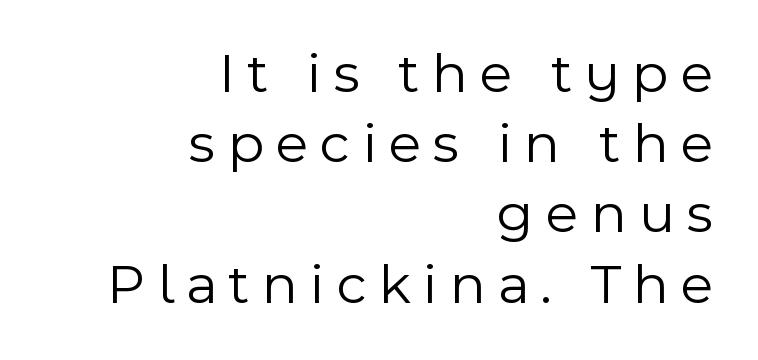
The font sits on the lighter half of the weight spectrum, regular included. Honestly, the letter spacing is so wide it's the main thing you notice. The typography opts for an upright posture over an oblique one. Glance below the letters and you will spot only blank space.
